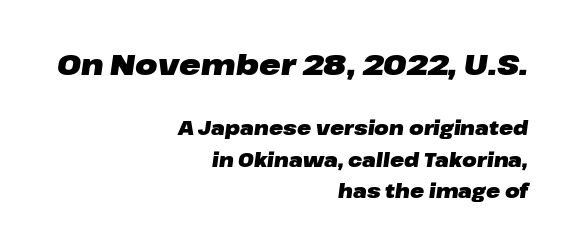
The rendering keeps characters at their native spacing. Italic: yes, the glyphs are oblique. The upper block of text is set noticeably larger than the block beneath it. Anything drawn beneath the words? Only blank space. Regular leading.
